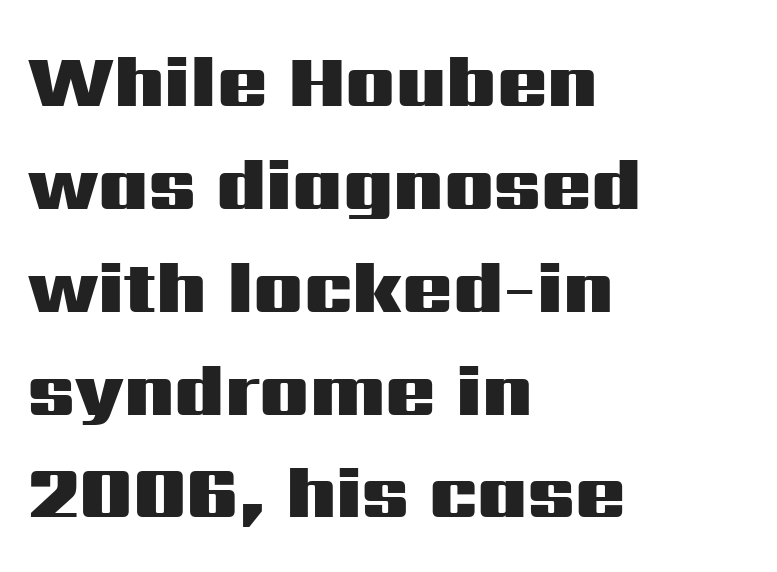
Q: Is the text bold? A: Yes.
Q: Is the text italic (slanted)? A: No, it is upright.
Q: Is the typeface a serif or a sans-serif typeface? A: Sans-serif.
Q: Is the text underlined? A: No.
Q: How is the paragraph aligned? A: Left-aligned.
Q: Is the spacing between letters normal or unusually wide? A: Normal.
Q: Is the spacing between lines tight, normal or loose? A: Normal.
Q: Width (condensed, normal, or wide)? A: Wide.
Q: Stroke contrast? A: Medium.
Q: x-height? A: Medium.
Q: Monospaced? A: No.
